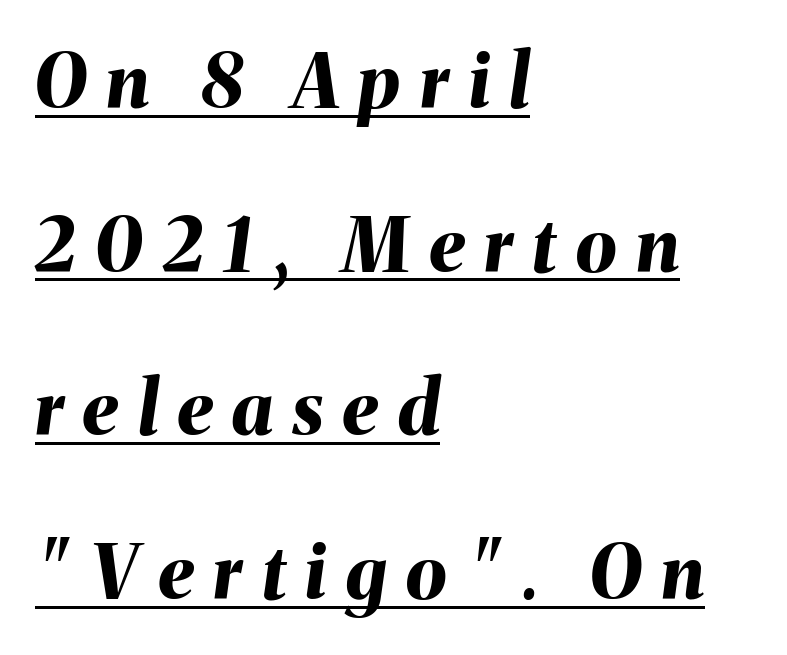
The lines are quadded left. You could not count columns in this text — the font is proportionally spaced. Italic? Definitely — the glyphs are oblique. A full-strength bold gives these letters their thick strokes. Caption: expanded tracking, letters set apart. The passage shown is underscored from start to finish.
